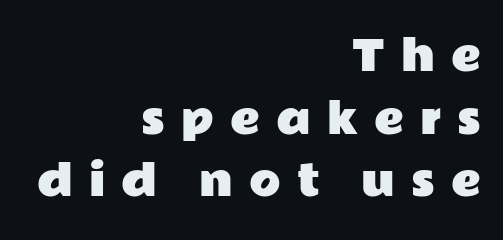
The image shows 41 px wide sans-serif type, upright; set right-aligned, normal line spacing (1.53x), unusually wide letter spacing (+0.39 em), not underlined; low stroke contrast and a medium x-height.
